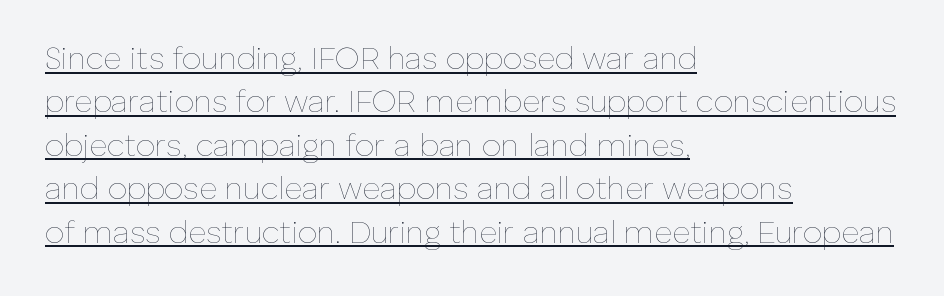
Q: Is the text bold? A: No.
Q: Is the text italic (slanted)? A: No, it is upright.
Q: Is the text underlined? A: Yes.
Q: How is the paragraph aligned? A: Left-aligned.
Q: Is the spacing between letters normal or unusually wide? A: Normal.
Q: Is the spacing between lines tight, normal or loose? A: Normal.
Q: Width (condensed, normal, or wide)? A: Normal.
Q: Stroke contrast? A: Low.
Q: x-height? A: Medium.
Q: Monospaced? A: No.
